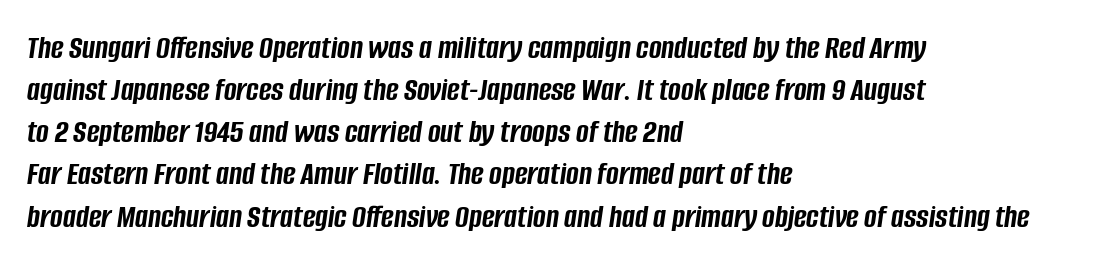
Q: Is the text bold? A: Yes.
Q: Is the text italic (slanted)? A: Yes, it leans right by about 8 degrees.
Q: Is the text underlined? A: No.
Q: How is the paragraph aligned? A: Left-aligned.
Q: Is the spacing between letters normal or unusually wide? A: Normal.
Q: Width (condensed, normal, or wide)? A: Condensed.
Q: Stroke contrast? A: Low.
Q: x-height? A: Large.
Q: Monospaced? A: No.
